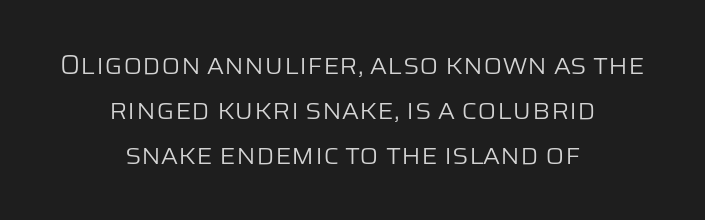
Plain, unruled lines of type. The text block is weighted toward neither margin, spreading evenly from the middle. Words appear dense and cohesive because spacing is normal. Nothing heavy about these letters — not bold at all. Does the type have serifs? No, each stem ends abruptly.
